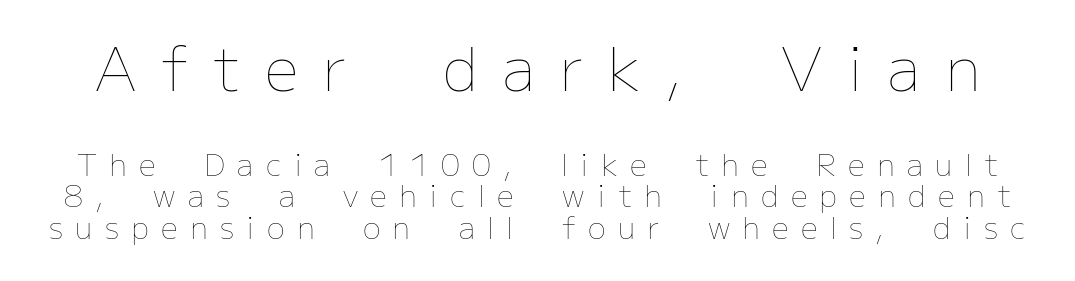
{"italic": "no", "bold": "no", "weight": "thin", "width": "normal", "stroke_contrast": "low", "x_height": "medium", "monospaced": "no", "underline": "no", "line_spacing": "tight", "line_spacing_ratio": 1.05, "letter_spacing": "wide", "letter_spacing_em": 0.41, "larger_block": "first", "size_ratio": 2.0, "glyph_px": 60}
